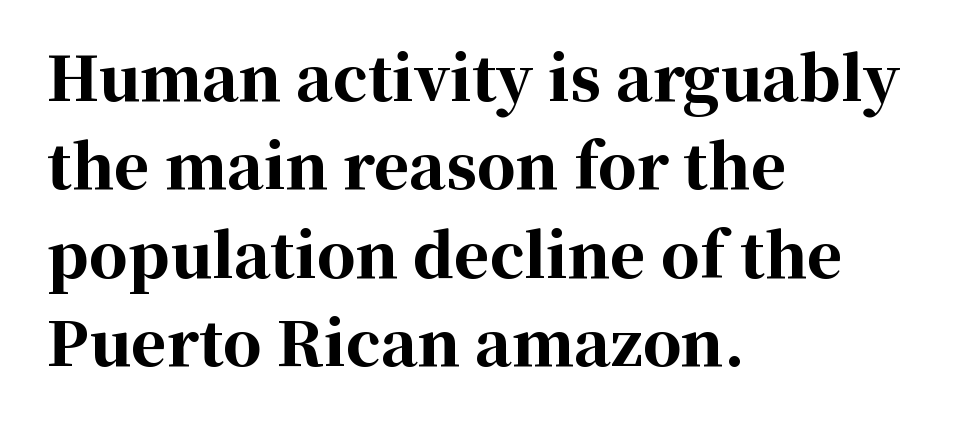
Q: Is the text bold? A: Yes.
Q: Is the text italic (slanted)? A: No, it is upright.
Q: Is the typeface a serif or a sans-serif typeface? A: Serif.
Q: Is the text underlined? A: No.
Q: How is the paragraph aligned? A: Left-aligned.
Q: Is the spacing between letters normal or unusually wide? A: Normal.
Q: Is the spacing between lines tight, normal or loose? A: Normal.
Q: Width (condensed, normal, or wide)? A: Normal.
Q: Stroke contrast? A: High.
Q: x-height? A: Medium.
Q: Monospaced? A: No.
